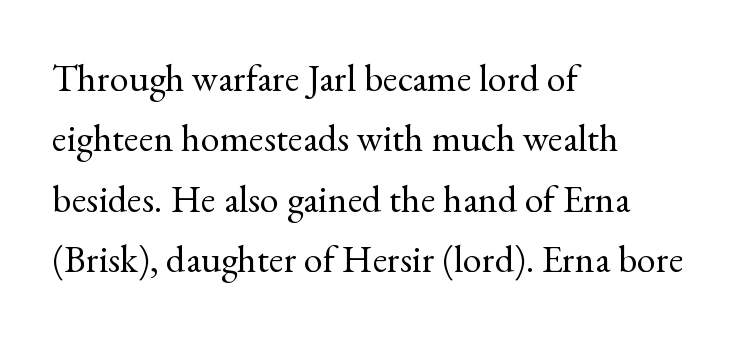
The weight would be labelled regular, book, light, or lighter still. Each line starts at the same left margin while the right side varies. The typeface chosen for these lines features serifs. Words appear dense and cohesive because spacing is normal.
